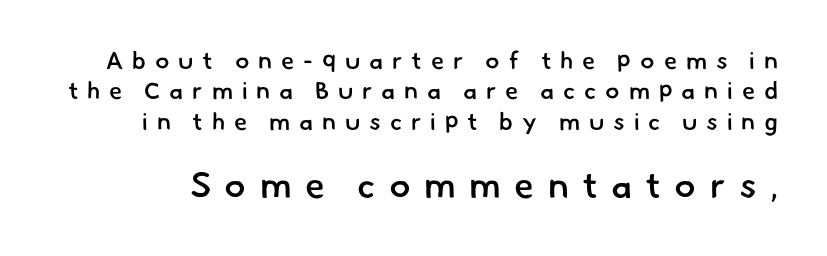
Q: Is the text bold? A: Semi-bold.
Q: Is the typeface a serif or a sans-serif typeface? A: Sans-serif.
Q: Is the text underlined? A: No.
Q: Is the spacing between letters normal or unusually wide? A: Unusually wide.
Q: Is the spacing between lines tight, normal or loose? A: Normal.
Q: Which block of text is set in a larger size, the first (top) or the second (bottom)? A: The second (bottom) one.
Q: Width (condensed, normal, or wide)? A: Normal.
Q: Stroke contrast? A: Low.
Q: x-height? A: Small.
Q: Monospaced? A: No.
